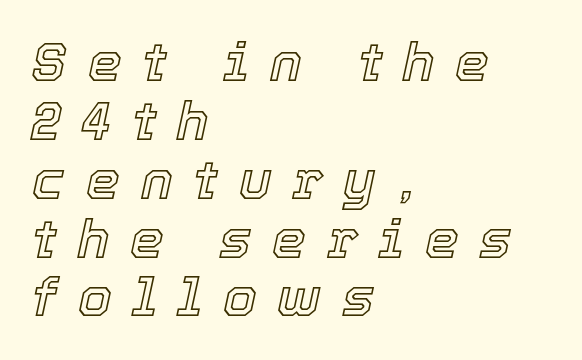
{"italic": "yes", "lean": "right", "slant_degrees": 12, "width": "normal", "x_height": "medium", "monospaced": "no", "underline": "no", "align": "left", "line_spacing": "tight", "line_spacing_ratio": 1.09, "letter_spacing": "wide", "letter_spacing_em": 0.38, "glyph_px": 54}
